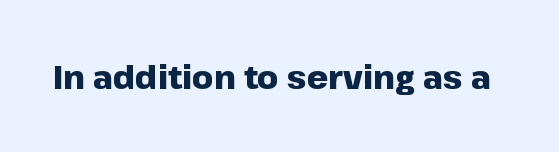
The image shows 33 px heavy sans-serif type, upright; set normal letter spacing, not underlined; low stroke contrast and a medium x-height.
